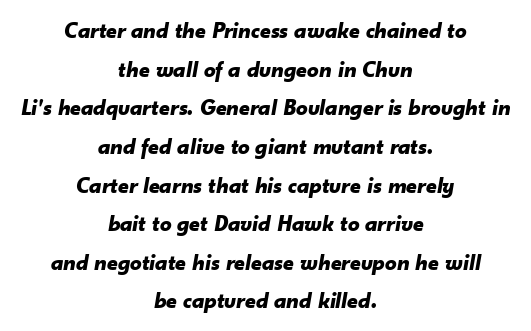
{"italic": "yes", "lean": "right", "slant_degrees": 10, "bold": "yes", "underline": "no", "align": "center", "line_spacing": "normal", "line_spacing_ratio": 1.68, "letter_spacing": "normal", "letter_spacing_em": 0.0, "glyph_px": 23}
